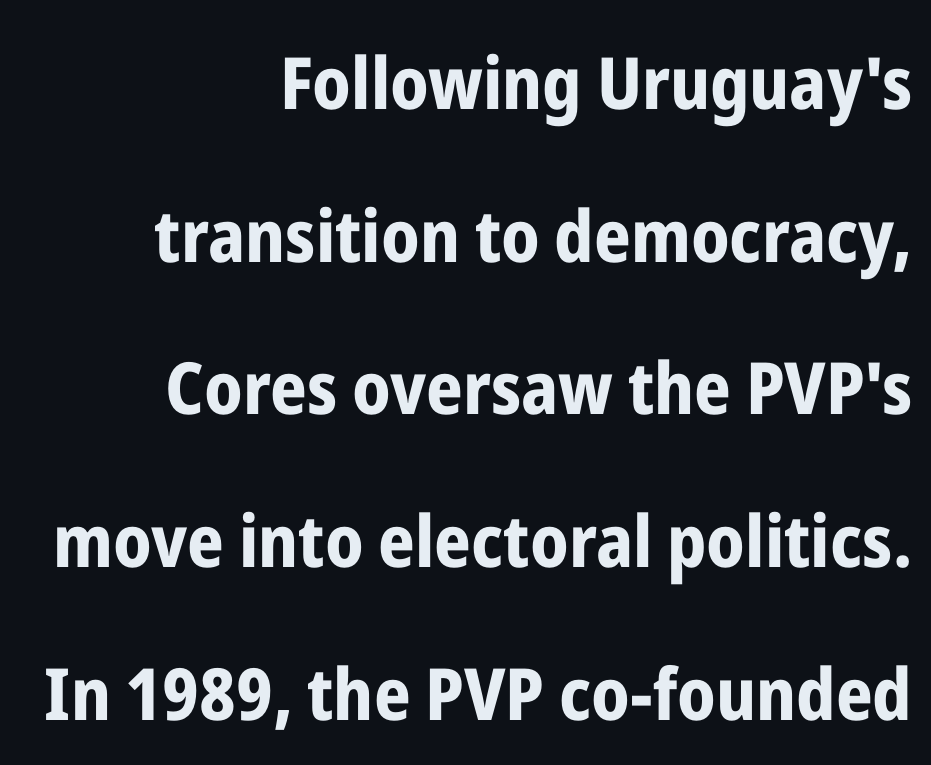
{"serif": "no", "italic": "no", "bold": "yes", "weight": "bold", "width": "condensed", "stroke_contrast": "low", "x_height": "medium", "monospaced": "no", "underline": "no", "align": "right", "line_spacing": "loose", "line_spacing_ratio": 2.12, "letter_spacing": "normal", "letter_spacing_em": 0.0, "glyph_px": 72}
